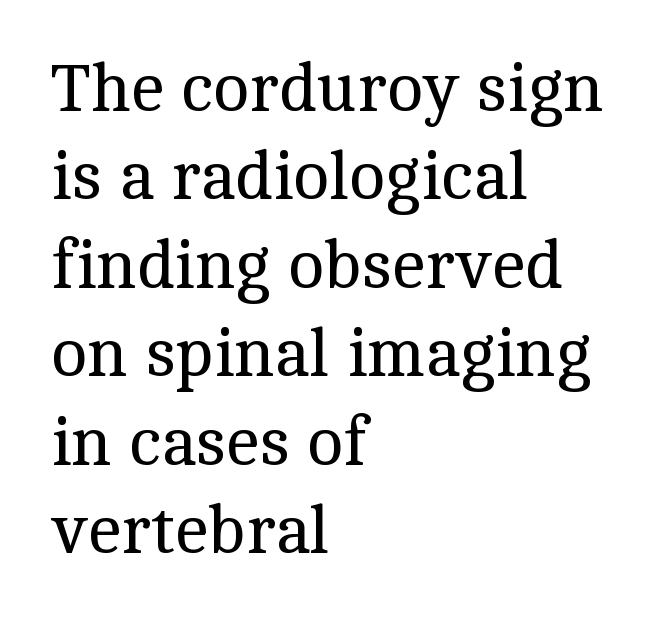
Q: Is the text bold? A: No.
Q: Is the text italic (slanted)? A: No, it is upright.
Q: Is the typeface a serif or a sans-serif typeface? A: Serif.
Q: Is the text underlined? A: No.
Q: How is the paragraph aligned? A: Left-aligned.
Q: Is the spacing between letters normal or unusually wide? A: Normal.
Q: Is the spacing between lines tight, normal or loose? A: Normal.
Q: Width (condensed, normal, or wide)? A: Normal.
Q: x-height? A: Medium.
Q: Monospaced? A: No.
